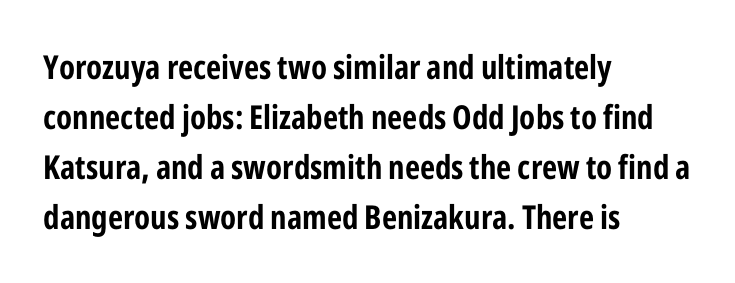
The image shows 33 px bold, condensed sans-serif type, upright; set left-aligned, normal line spacing (1.52x), normal letter spacing, not underlined; low stroke contrast and a medium x-height.
